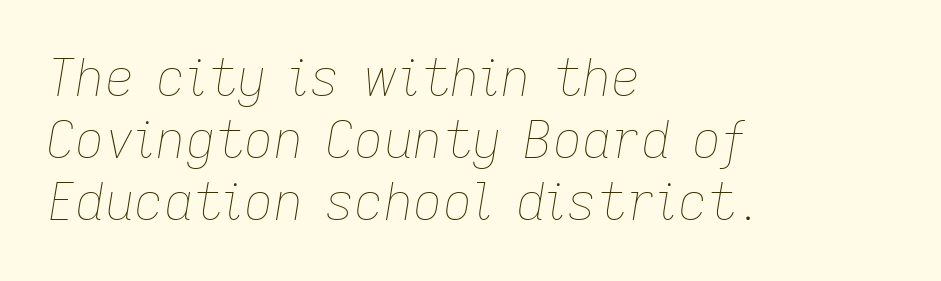
Compared with typical body copy, the letter spacing here is the same. The letters advance in unequal steps, a hallmark of proportional type. Words float on clear page, feet unadorned. The rendering anchors every line to the left-hand side.
